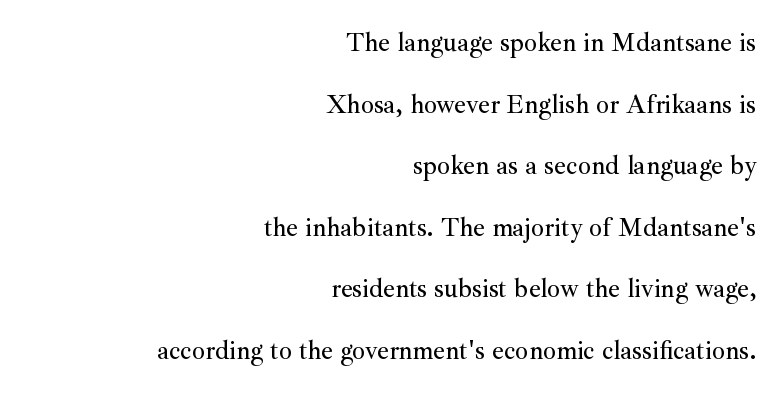
Q: Is the text italic (slanted)? A: No, it is upright.
Q: Is the text underlined? A: No.
Q: How is the paragraph aligned? A: Right-aligned.
Q: Is the spacing between letters normal or unusually wide? A: Normal.
Q: Is the spacing between lines tight, normal or loose? A: Loose.
